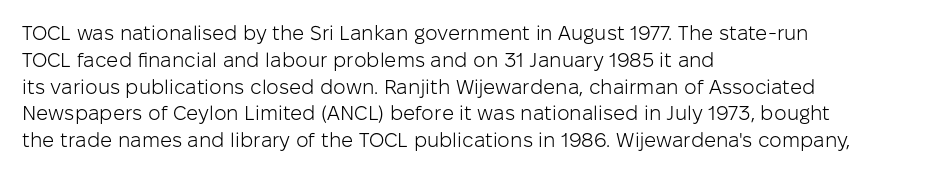
{"italic": "no", "bold": "no", "underline": "no", "align": "left", "line_spacing": "normal", "line_spacing_ratio": 1.34, "letter_spacing": "normal", "letter_spacing_em": 0.0, "glyph_px": 20}
